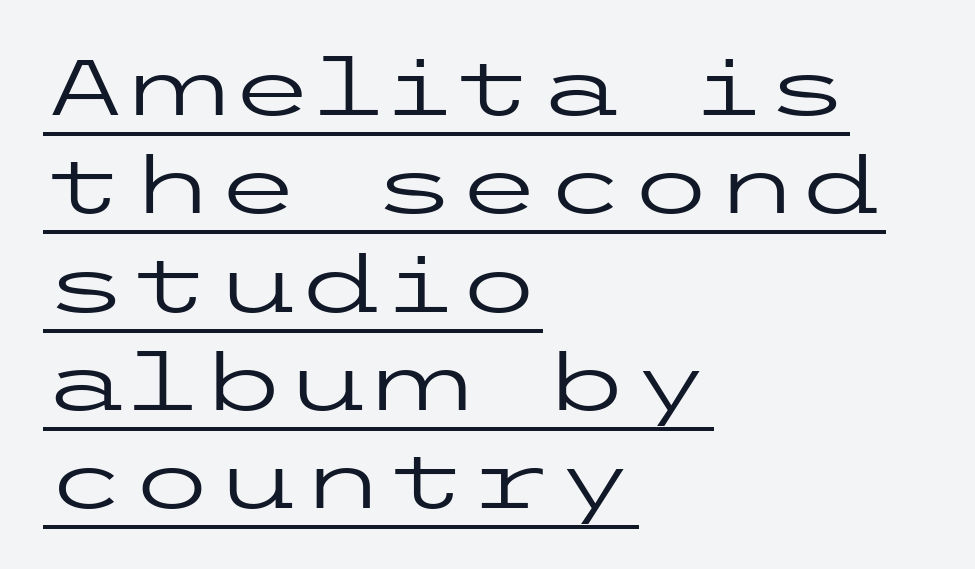
Q: Is the text bold? A: No.
Q: Is the text italic (slanted)? A: No, it is upright.
Q: Is the typeface a serif or a sans-serif typeface? A: Sans-serif.
Q: Is the text underlined? A: Yes.
Q: How is the paragraph aligned? A: Left-aligned.
Q: Is the spacing between letters normal or unusually wide? A: Normal.
Q: Is the spacing between lines tight, normal or loose? A: Normal.
Q: Width (condensed, normal, or wide)? A: Wide.
Q: Stroke contrast? A: Low.
Q: x-height? A: Medium.
